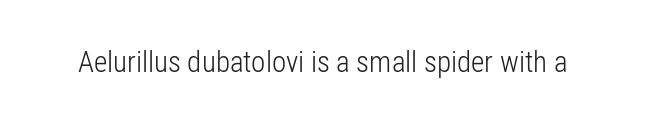
{"serif": "no", "italic": "no", "bold": "no", "weight": "light", "width": "condensed", "stroke_contrast": "low", "x_height": "medium", "monospaced": "no", "underline": "no", "letter_spacing": "normal", "letter_spacing_em": 0.0, "glyph_px": 29}
